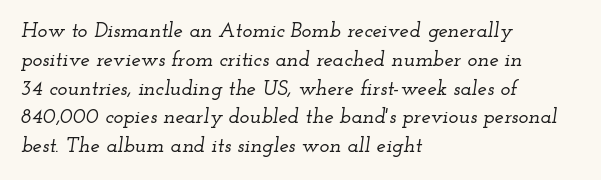
{"italic": "yes", "lean": "right", "slant_degrees": 12, "underline": "no", "align": "left", "line_spacing": "normal", "line_spacing_ratio": 1.37, "letter_spacing": "normal", "letter_spacing_em": 0.0, "glyph_px": 21}
